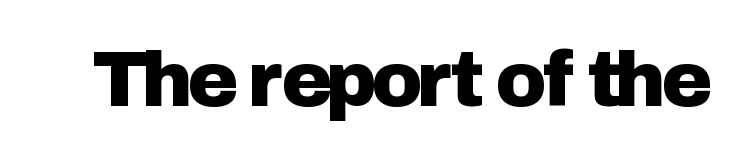
Q: Is the text italic (slanted)? A: No, it is upright.
Q: Is the typeface a serif or a sans-serif typeface? A: Sans-serif.
Q: Is the text underlined? A: No.
Q: Is the spacing between letters normal or unusually wide? A: Normal.
Q: Width (condensed, normal, or wide)? A: Normal.
Q: Stroke contrast? A: Low.
Q: x-height? A: Medium.
Q: Monospaced? A: No.
